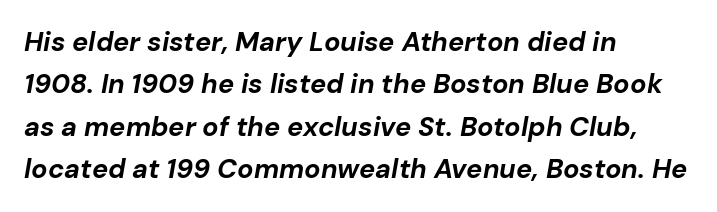
Heavy-handed strokes throughout: this text is bold. A normal amount of white space separates one row of letters from the next. Layout note: lines flush left. The gaps between neighbouring characters are ordinary and unremarkable. The lettering tilts uniformly, giving the passage an italic look. Nobody drew a line under any word here.
